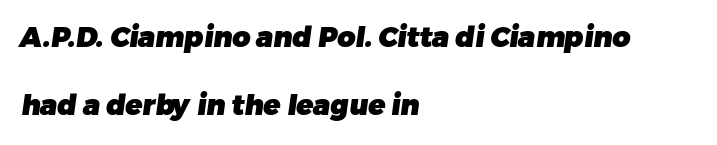
The image shows 28 px heavy sans-serif type; set left-aligned, loose line spacing (2.44x), normal letter spacing, not underlined; low stroke contrast and a medium x-height.
